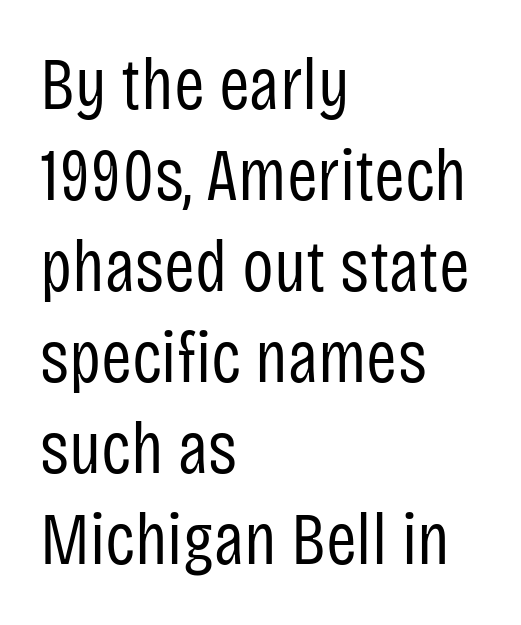
Q: Is the text bold? A: No.
Q: Is the text italic (slanted)? A: No, it is upright.
Q: Is the typeface a serif or a sans-serif typeface? A: Sans-serif.
Q: Is the text underlined? A: No.
Q: How is the paragraph aligned? A: Left-aligned.
Q: Is the spacing between letters normal or unusually wide? A: Normal.
Q: Width (condensed, normal, or wide)? A: Condensed.
Q: Stroke contrast? A: Low.
Q: x-height? A: Large.
Q: Monospaced? A: No.
